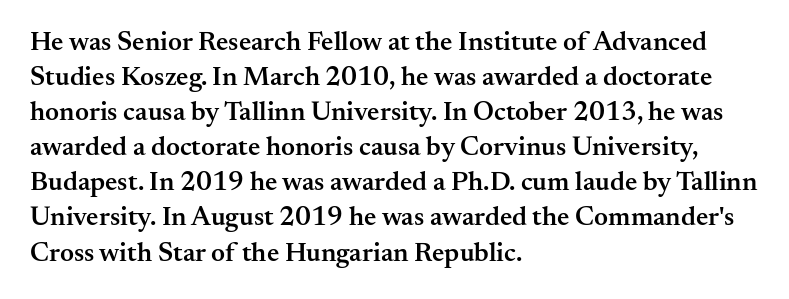
Q: Is the text bold? A: Semi-bold.
Q: Is the text italic (slanted)? A: No, it is upright.
Q: Is the text underlined? A: No.
Q: How is the paragraph aligned? A: Left-aligned.
Q: Is the spacing between letters normal or unusually wide? A: Normal.
Q: Is the spacing between lines tight, normal or loose? A: Normal.
